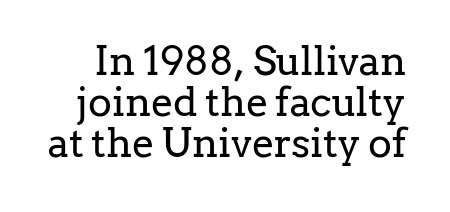
{"serif": "yes", "italic": "no", "bold": "no", "weight": "regular", "width": "normal", "stroke_contrast": "low", "x_height": "medium", "monospaced": "no", "underline": "no", "line_spacing": "tight", "line_spacing_ratio": 1.03, "letter_spacing": "normal", "letter_spacing_em": 0.0, "glyph_px": 40}
